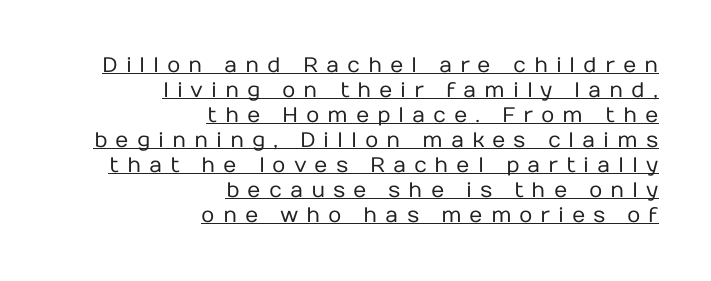
{"italic": "no", "bold": "no", "underline": "yes", "align": "right", "line_spacing_ratio": 1.19, "letter_spacing": "wide", "letter_spacing_em": 0.37, "glyph_px": 21}
